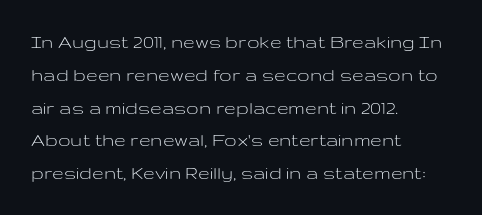
{"italic": "no", "bold": "no", "underline": "no", "align": "left", "line_spacing": "normal", "line_spacing_ratio": 1.56, "letter_spacing": "normal", "letter_spacing_em": 0.0, "glyph_px": 21}
